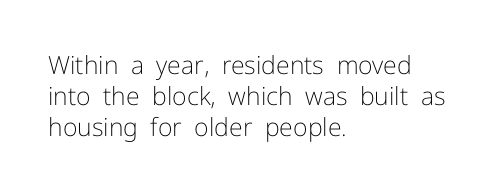
{"italic": "no", "bold": "no", "underline": "no", "align": "left", "line_spacing_ratio": 1.24, "letter_spacing": "normal", "letter_spacing_em": 0.0, "glyph_px": 25}
